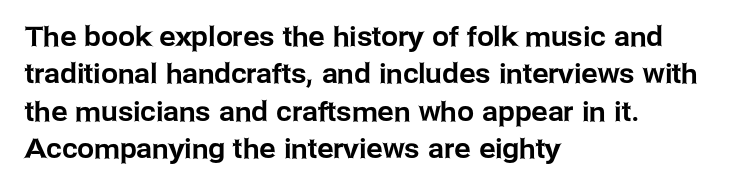
Q: Is the text italic (slanted)? A: No, it is upright.
Q: Is the text underlined? A: No.
Q: How is the paragraph aligned? A: Left-aligned.
Q: Is the spacing between letters normal or unusually wide? A: Normal.
Q: Is the spacing between lines tight, normal or loose? A: Normal.
